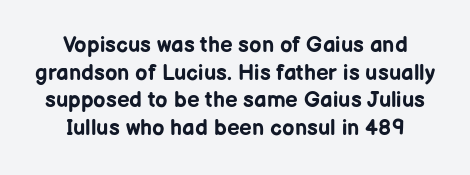
The image shows 22 px bold type, upright; set centered, normal line spacing (1.26x), normal letter spacing, not underlined.
